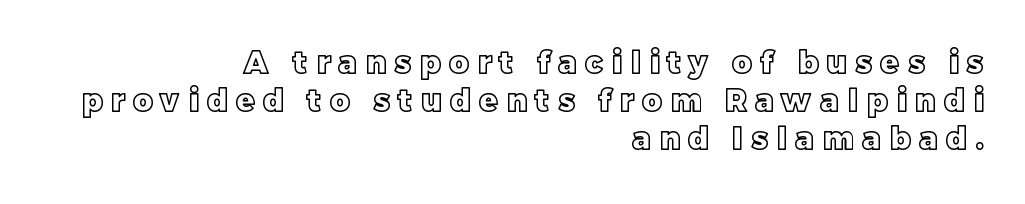
Italic: no, the glyphs are upright roman. This sample is right-justified, so line beginnings fall wherever the words allow. The rendering uses natural spacing where letterforms have individual widths. Descenders hang freely into open space. Regarding leading, the lines here are spaced in the standard way. Letter spacing: wide.
